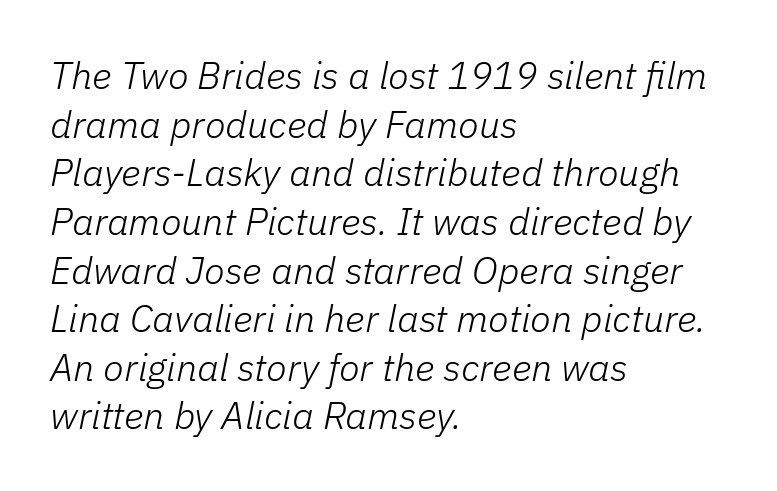
The image shows 38 px light type, italic (leaning right); set left-aligned, normal line spacing (1.28x), normal letter spacing, not underlined; low stroke contrast and a medium x-height.
